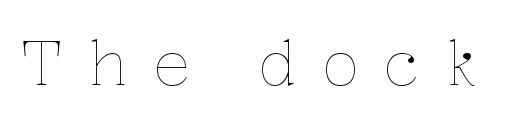
Q: Is the text bold? A: No.
Q: Is the text italic (slanted)? A: No, it is upright.
Q: Is the text underlined? A: No.
Q: Is the spacing between letters normal or unusually wide? A: Unusually wide.
Q: Width (condensed, normal, or wide)? A: Normal.
Q: Stroke contrast? A: Low.
Q: x-height? A: Medium.
Q: Monospaced? A: No.
